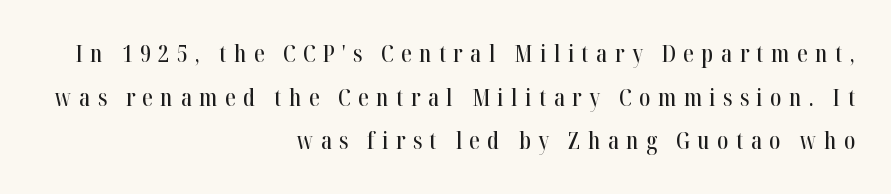
Q: Is the text italic (slanted)? A: No, it is upright.
Q: Is the text underlined? A: No.
Q: How is the paragraph aligned? A: Right-aligned.
Q: Is the spacing between letters normal or unusually wide? A: Unusually wide.
